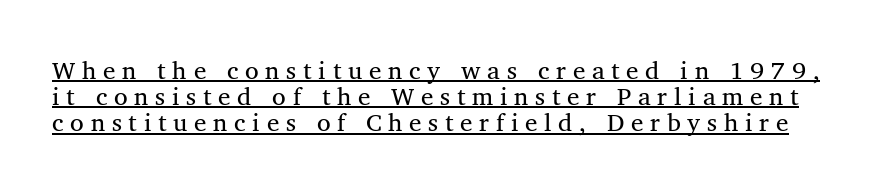
Q: Is the text bold? A: No.
Q: Is the text underlined? A: Yes.
Q: Is the spacing between letters normal or unusually wide? A: Unusually wide.
Q: Is the spacing between lines tight, normal or loose? A: Tight.
